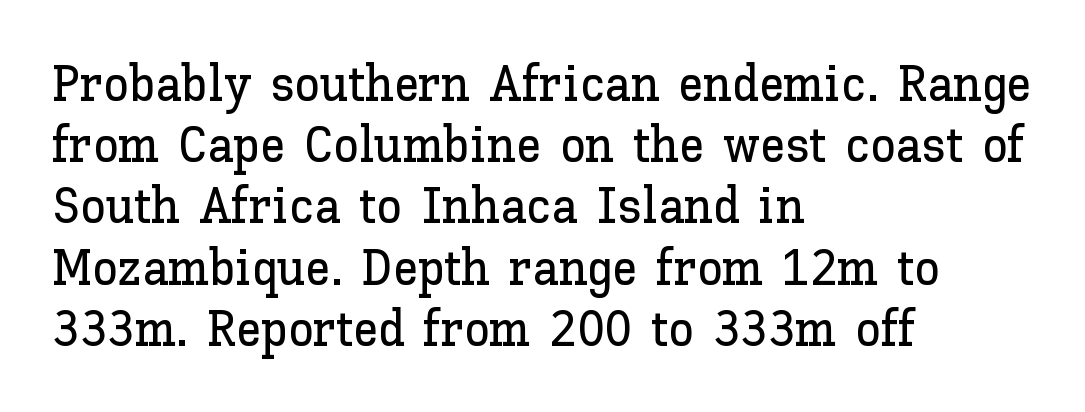
{"italic": "no", "width": "normal", "stroke_contrast": "low", "x_height": "medium", "monospaced": "no", "underline": "no", "align": "left", "line_spacing_ratio": 1.2, "letter_spacing": "normal", "letter_spacing_em": 0.0, "glyph_px": 51}
